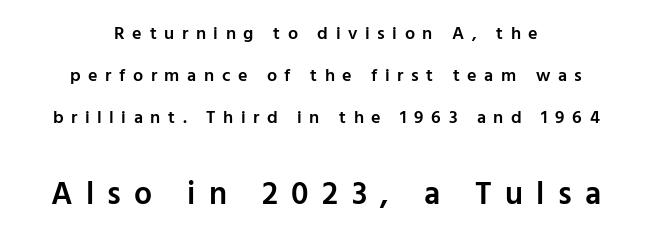
{"serif": "no", "italic": "no", "bold": "semi", "weight": "semibold", "width": "normal", "stroke_contrast": "low", "x_height": "medium", "monospaced": "no", "underline": "no", "align": "center", "line_spacing": "loose", "line_spacing_ratio": 2.32, "letter_spacing": "wide", "letter_spacing_em": 0.42, "larger_block": "second", "size_ratio": 1.78, "glyph_px": 32}
